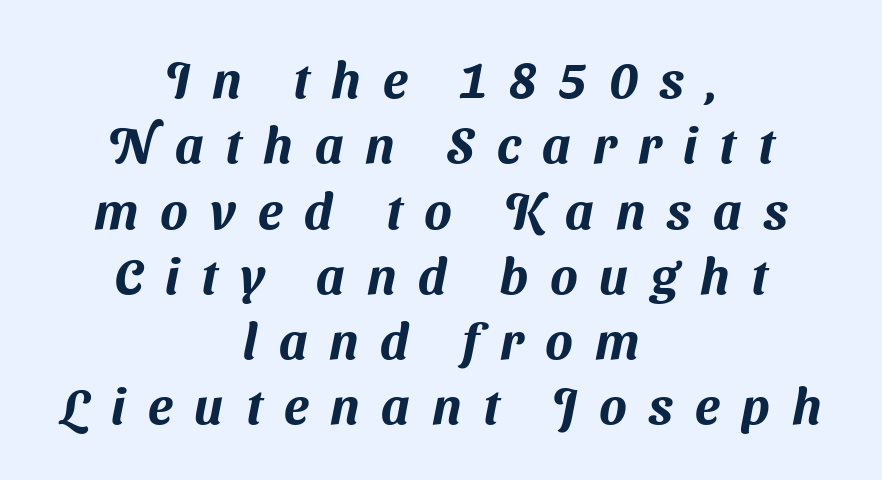
Varying glyph widths throughout — classic text-font behaviour. The rag falls on both sides of this text block equally. Regarding serifs, this sample does without them. Here the glyphs are tracked loosely, breaking word shapes into spaced letters.
